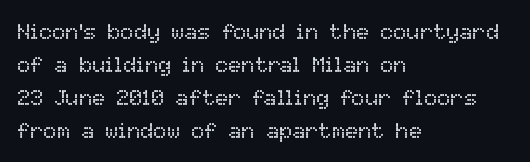
The image shows 22 px text type, upright; set left-aligned, normal line spacing (1.5x), normal letter spacing, not underlined.
